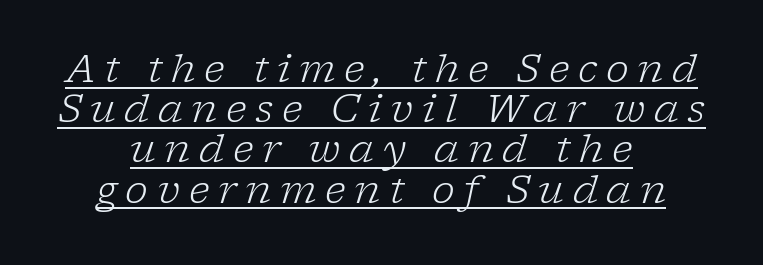
Q: Is the text bold? A: No.
Q: Is the text italic (slanted)? A: Yes, it leans right by about 17 degrees.
Q: Is the typeface a serif or a sans-serif typeface? A: Serif.
Q: Is the text underlined? A: Yes.
Q: How is the paragraph aligned? A: Centered.
Q: Is the spacing between letters normal or unusually wide? A: Unusually wide.
Q: Is the spacing between lines tight, normal or loose? A: Tight.
Q: Width (condensed, normal, or wide)? A: Normal.
Q: Stroke contrast? A: Low.
Q: x-height? A: Medium.
Q: Monospaced? A: No.
